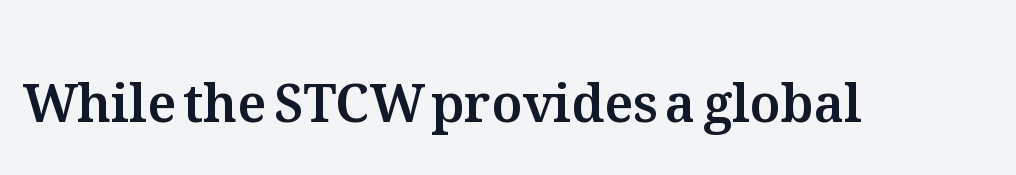
The image shows 52 px text type, upright; set normal letter spacing, not underlined; medium stroke contrast and a medium x-height.
